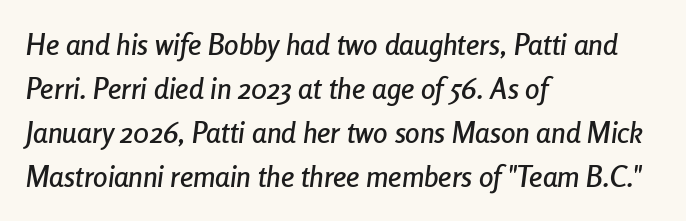
The rendering uses natural spacing where letterforms have individual widths. Each word holds together tightly as a unit, with standard inter-letter gaps. Normally led — the rows are evenly, conventionally spaced. Only glyphs here, with clear space below each row. Designer's note — italics engaged. Alignment: flush left.
